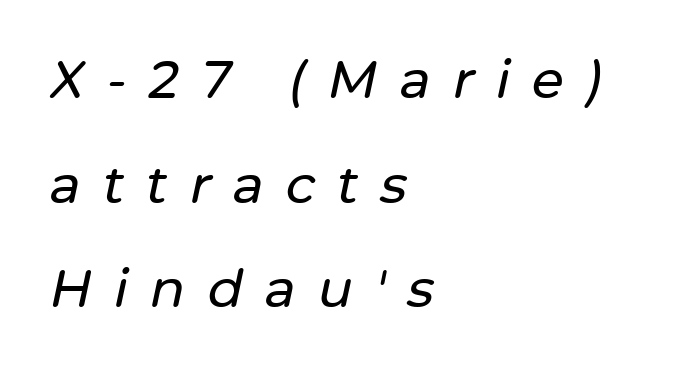
The image shows 52 px text type, italic (leaning right); set left-aligned, loose line spacing (2.01x), unusually wide letter spacing (+0.42 em), not underlined; low stroke contrast and a medium x-height.
